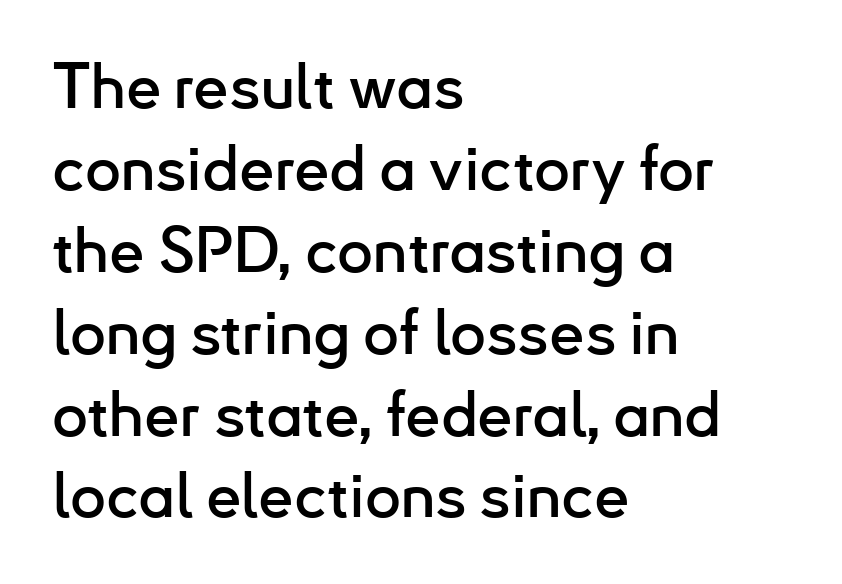
Q: Is the text italic (slanted)? A: No, it is upright.
Q: Is the typeface a serif or a sans-serif typeface? A: Sans-serif.
Q: Is the text underlined? A: No.
Q: How is the paragraph aligned? A: Left-aligned.
Q: Is the spacing between letters normal or unusually wide? A: Normal.
Q: Is the spacing between lines tight, normal or loose? A: Normal.
Q: Width (condensed, normal, or wide)? A: Normal.
Q: Stroke contrast? A: Low.
Q: x-height? A: Small.
Q: Monospaced? A: No.
